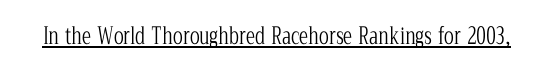
{"italic": "no", "bold": "no", "underline": "yes", "letter_spacing": "normal", "letter_spacing_em": 0.0, "glyph_px": 23}
